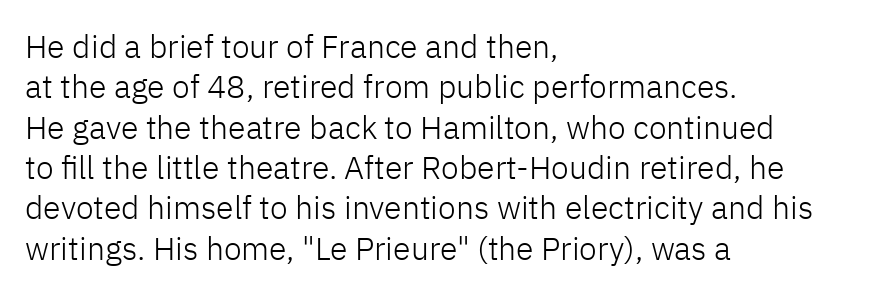
A typesetter would mark this as roman, not italic. The rendering uses natural spacing where letterforms have individual widths. The space beneath each line is pristine and unruled. This rendering employs a face without finishing strokes, i.e., a sans-serif. Compared with typical body copy, the letter spacing here is the same.
